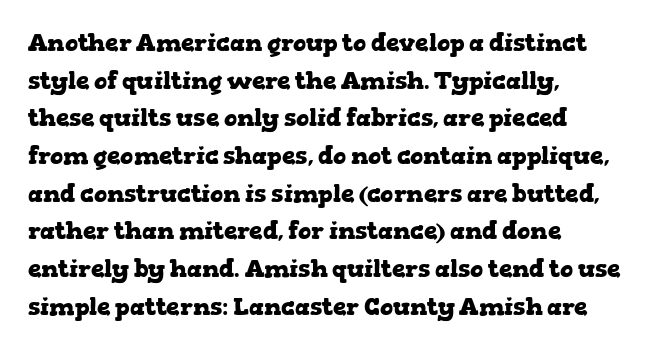
The image shows 24 px bold type, upright; set left-aligned, normal line spacing (1.57x), normal letter spacing, not underlined.
